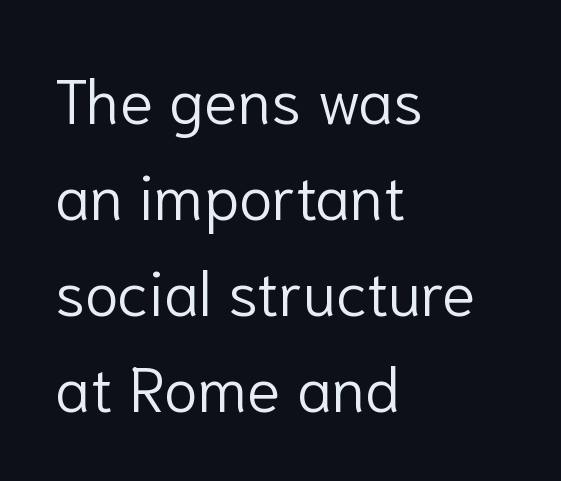
{"serif": "no", "italic": "no", "bold": "no", "weight": "light", "width": "normal", "stroke_contrast": "low", "x_height": "medium", "monospaced": "no", "underline": "no", "align": "left", "line_spacing": "normal", "line_spacing_ratio": 1.55, "letter_spacing": "normal", "letter_spacing_em": 0.0, "glyph_px": 62}
